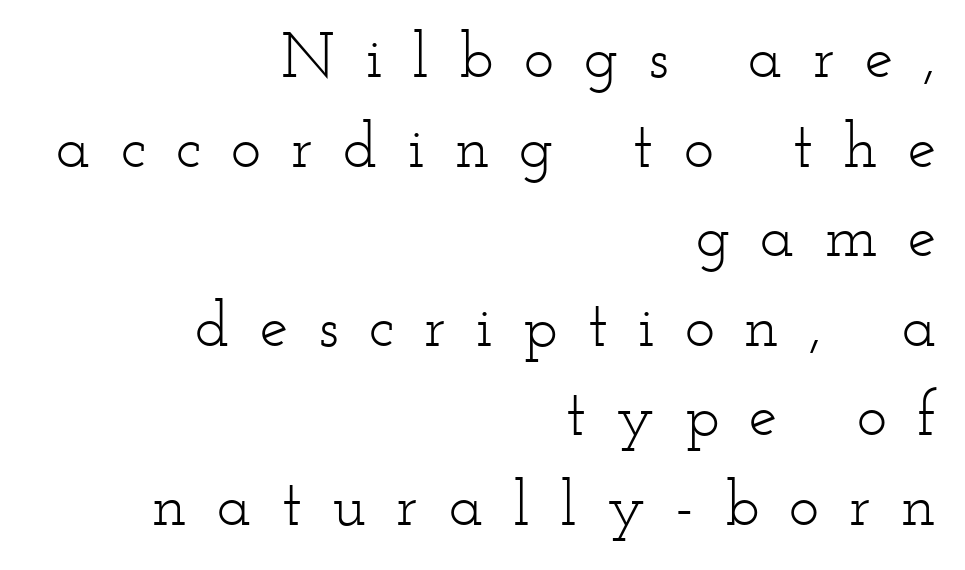
The typography opts for an upright posture over an oblique one. Character widths vary here, with narrow letters taking less room than wide ones. What stands out about the letter spacing? Its width — letters are far apart. The foot of each line stays bare and open.
